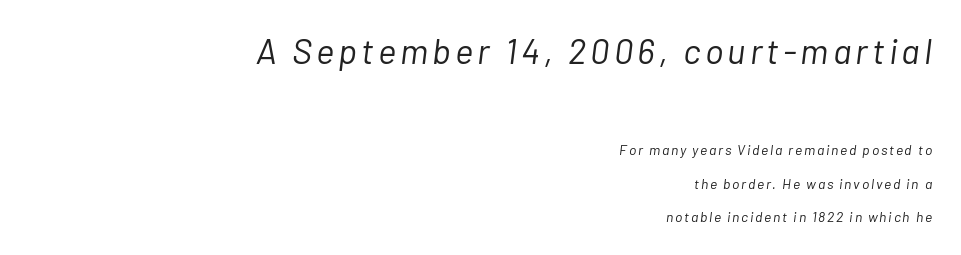
The image shows 35 px light type, italic (leaning right); set right-aligned, loose line spacing (2.4x), not underlined; the first (top) block is 2.5x larger; low stroke contrast and a medium x-height.
